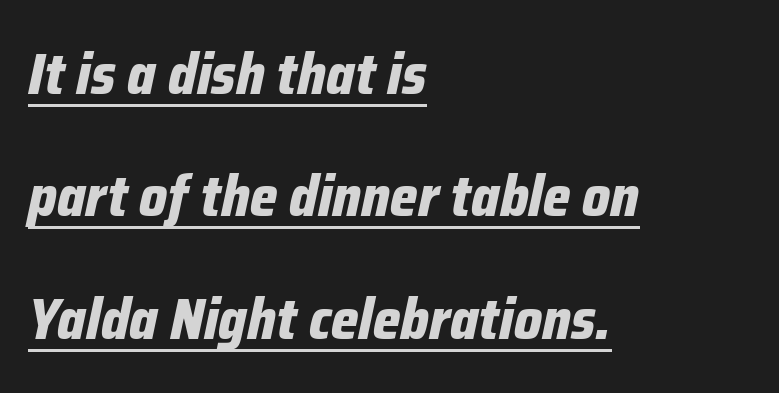
You could not count columns in this text — the font is proportionally spaced. A student would call this left alignment; a typographer would say flush left, rag right. The letterforms sit shoulder to shoulder at normal distance. Every character sits at an angle, as italics do. Students, observe the line beneath the letters — that is underlining. The lines are spread far apart with generous leading.
